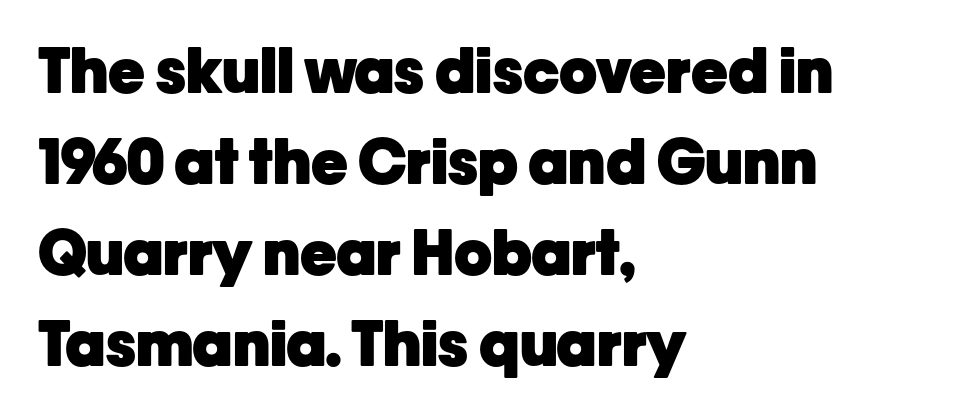
{"serif": "no", "italic": "no", "bold": "yes", "weight": "heavy", "width": "normal", "stroke_contrast": "low", "x_height": "medium", "monospaced": "no", "underline": "no", "align": "left", "line_spacing": "normal", "line_spacing_ratio": 1.47, "letter_spacing": "normal", "letter_spacing_em": 0.0, "glyph_px": 62}
